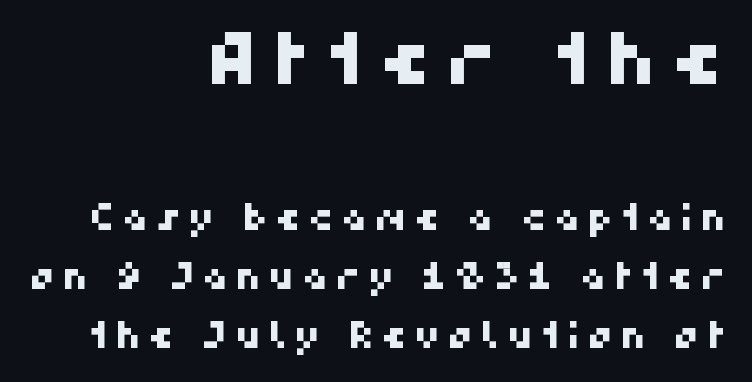
Bigger letters appear in the top chunk; the bottom chunk is reduced. This sample has the flowing, uneven cadence of proportional lettering. Is the letter spacing exaggerated? Yes — the characters are pushed far apart. The lines in this sample share a right terminus and differ only in where they begin. The area under the type is left untouched. The designer went with a sans here, leaving each stem footless.
